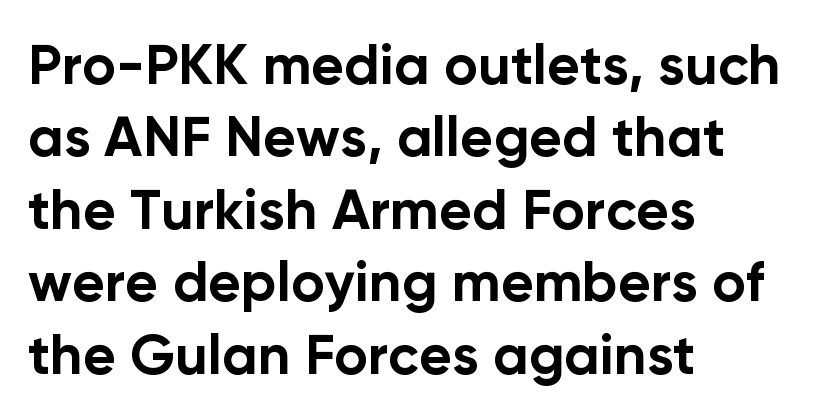
In terms of weight, the rendering is a true, heavy bold. Classification — sans serif. No italicization has been applied; the sample stays upright. The type is set solid horizontally, with unmodified tracking. Is this a fixed-width face? No — the glyphs have proportional, varying widths. Whoever set this chose a conventional vertical rhythm.
